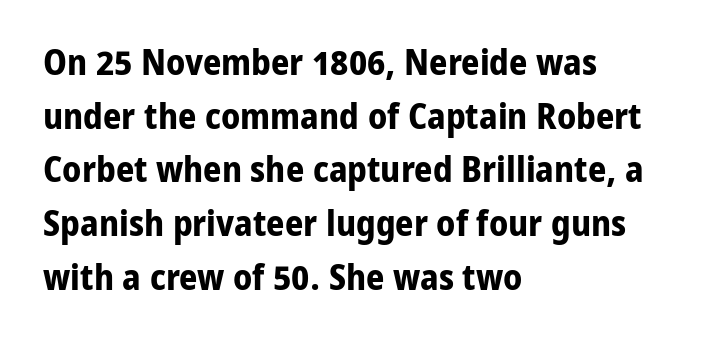
Compared with typical paragraphs, the rows here are spaced about the same. It's the straight-up-and-down kind of type. Each letter's strokes conclude bluntly, with no projecting serifs. Inter-character spacing is left at the font's built-in metrics.
